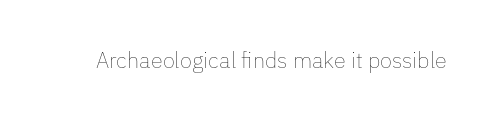
The space directly below the letters is spotless. Quick note: not italic, upright. The line texture is even and compact thanks to regular tracking. These glyphs show unthickened strokes, regular width or finer.
